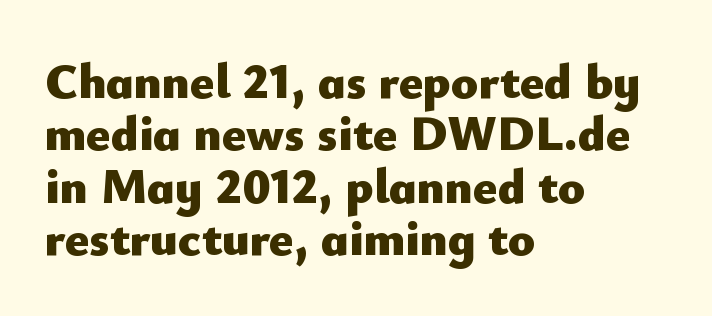
The image shows 50 px heavy sans-serif type, upright; set left-aligned, tight line spacing (1.05x), normal letter spacing, not underlined; low stroke contrast and a small x-height.
